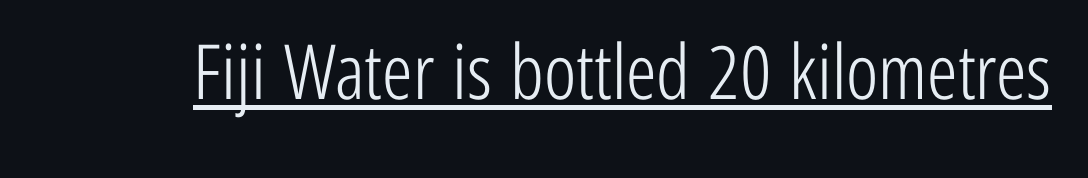
{"serif": "no", "italic": "no", "bold": "no", "weight": "light", "width": "condensed", "stroke_contrast": "low", "x_height": "medium", "monospaced": "no", "underline": "yes", "letter_spacing": "normal", "letter_spacing_em": 0.0, "glyph_px": 76}
